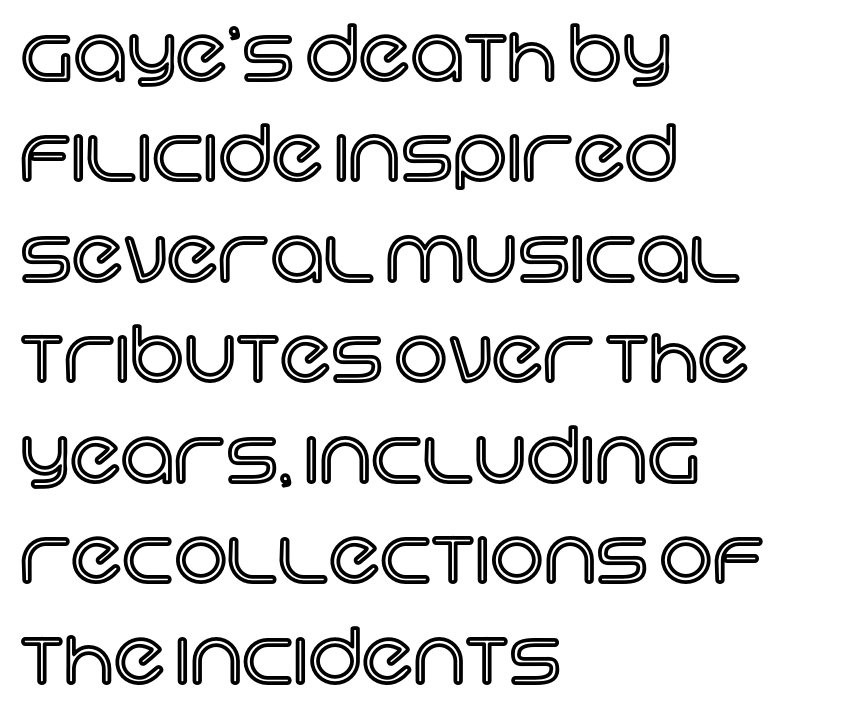
Regarding leading, the lines here are spaced in the standard way. Notice how the stems are strictly vertical — no italics here. Varying glyph widths throughout — classic text-font behaviour. Caption: multi-line text, flush left, ragged right.
